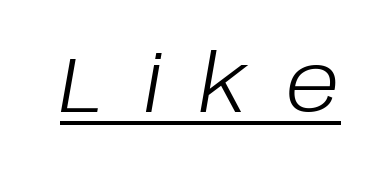
The image shows 78 px light type, italic (leaning right); set unusually wide letter spacing (+0.47 em), underlined; low stroke contrast and a large x-height.
